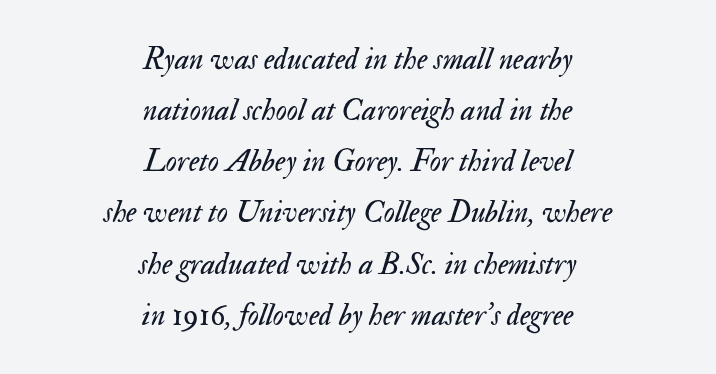
Heaviness? Minimal to ordinary, like unemphasized prose. Between one letter and the next there's only the usual sliver of space. The typesetter chose a symmetrical, centered arrangement here. The specimen omits any rule beneath the text block's lines. Notice how the stems are inclined rather than vertical — that's the hallmark of italics.
